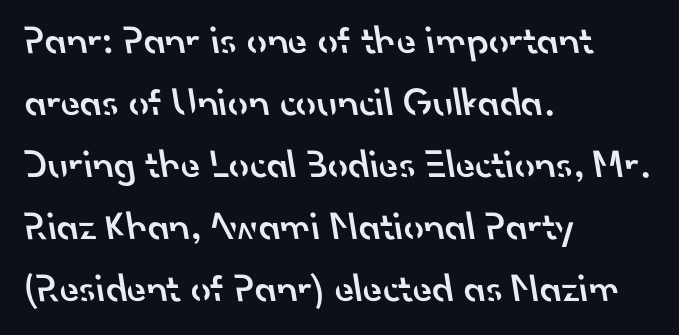
The text block is weighted toward the left margin, trailing off unevenly rightward. Evenly set lines give the paragraph a standard silhouette. Proportional: the letters do not fall into vertical columns. A bit beefed up — I'd call it semibold rather than bold. The foot of each line stays bare and open.
